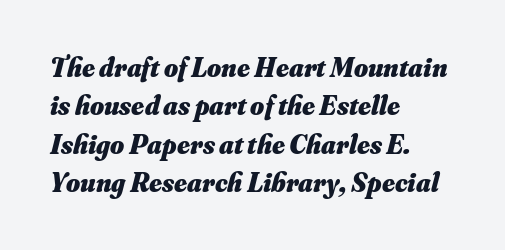
In terms of leading, this rendering sits right in the middle. This is heavy type, rendered in bold. Alignment: flush left. Underline: absent.
